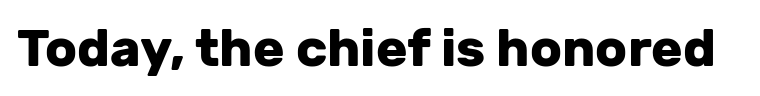
{"serif": "no", "italic": "no", "bold": "yes", "weight": "heavy", "width": "normal", "stroke_contrast": "low", "x_height": "medium", "monospaced": "no", "underline": "no", "letter_spacing": "normal", "letter_spacing_em": 0.0, "glyph_px": 52}
